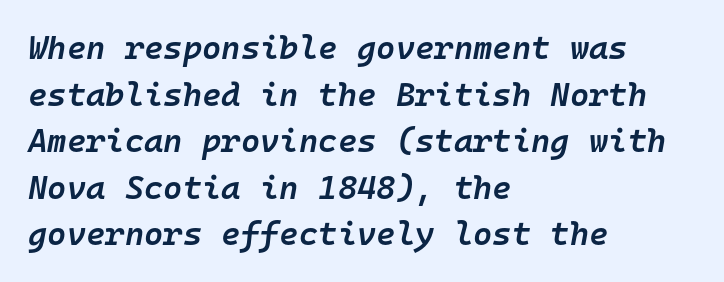
Compared with ordinary roman type, these characters are visibly tilted. The setting favours the left margin, as ordinary paragraphs usually do. Looks like terminal output: every glyph gets an equal slot. Horizontal bands of white between lines are of average thickness. On the weight axis this lands at semibold, roughly 600.
